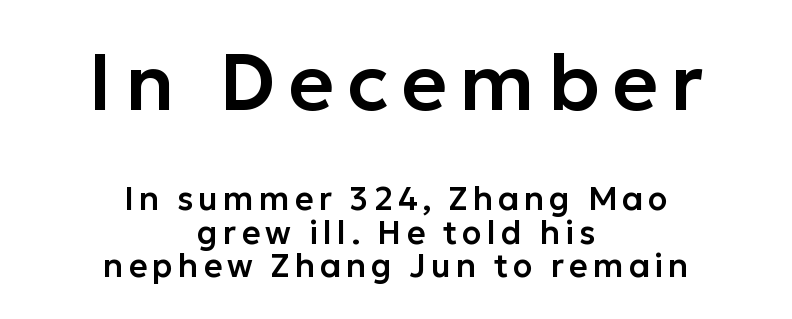
Q: Is the text italic (slanted)? A: No, it is upright.
Q: Is the typeface a serif or a sans-serif typeface? A: Sans-serif.
Q: Is the text underlined? A: No.
Q: How is the paragraph aligned? A: Centered.
Q: Is the spacing between lines tight, normal or loose? A: Tight.
Q: Which block of text is set in a larger size, the first (top) or the second (bottom)? A: The first (top) one.
Q: Width (condensed, normal, or wide)? A: Normal.
Q: Stroke contrast? A: Low.
Q: x-height? A: Medium.
Q: Monospaced? A: No.
